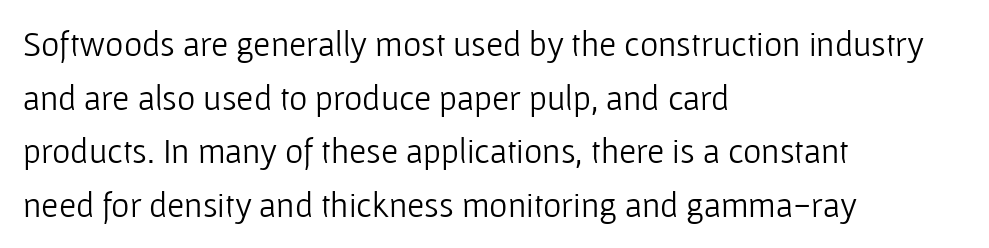
The image shows 35 px light sans-serif type, upright; set left-aligned, normal line spacing (1.53x), normal letter spacing, not underlined; low stroke contrast and a medium x-height.
